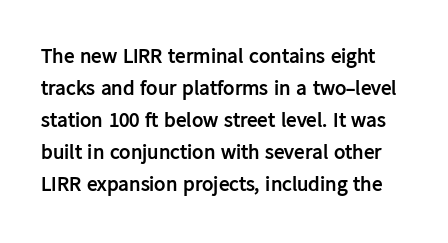
Q: Is the text bold? A: Yes.
Q: Is the text italic (slanted)? A: No, it is upright.
Q: Is the text underlined? A: No.
Q: Is the spacing between letters normal or unusually wide? A: Normal.
Q: Is the spacing between lines tight, normal or loose? A: Normal.
